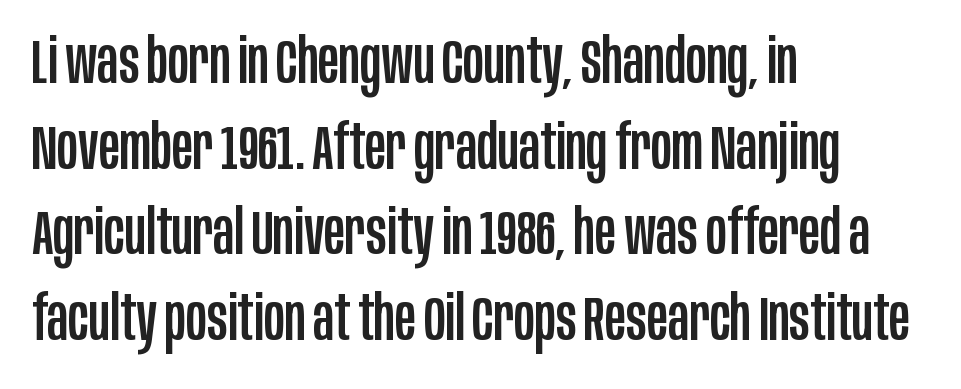
The image shows 63 px condensed sans-serif type, upright; set left-aligned, normal line spacing (1.36x), normal letter spacing, not underlined; low stroke contrast and a large x-height.
